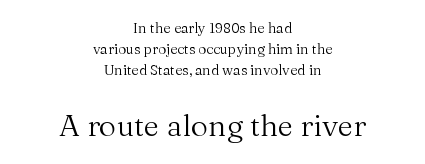
Caption: face not bold, strokes unweighted. The vertical gap from one line to the next is medium. Ordinary non-slanted type is in use. Are there feet on the stems? There are — it's a serif. Size contrast runs from small at the top to large at the bottom. Character widths vary here, with narrow letters taking less room than wide ones.
